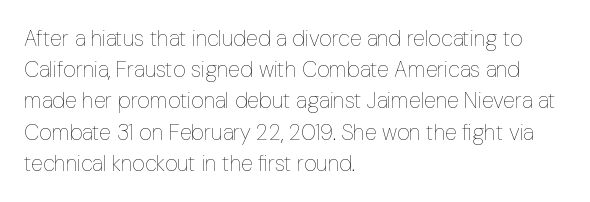
Every row of glyphs begins at an identical x-position on the left. The typesetting does not lean heavy: it is not bold. One glance says typical: line gaps are just what's usual. Underlining? Definitely not there.
